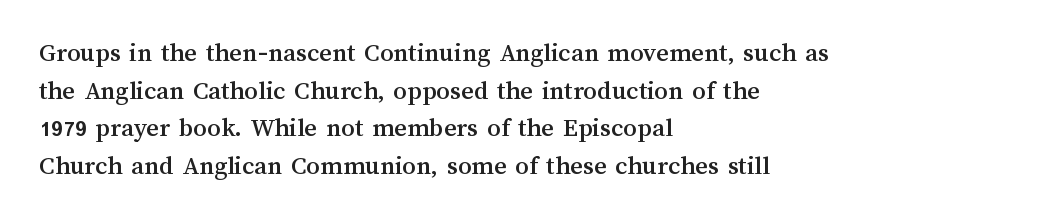
{"italic": "no", "underline": "no", "align": "left", "line_spacing": "normal", "line_spacing_ratio": 1.39, "letter_spacing": "normal", "letter_spacing_em": 0.0, "glyph_px": 27}
